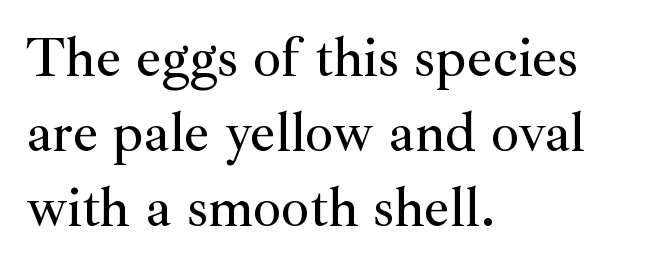
{"serif": "yes", "italic": "no", "width": "normal", "stroke_contrast": "medium", "x_height": "small", "monospaced": "no", "underline": "no", "align": "left", "line_spacing": "normal", "line_spacing_ratio": 1.34, "letter_spacing": "normal", "letter_spacing_em": 0.0, "glyph_px": 56}
